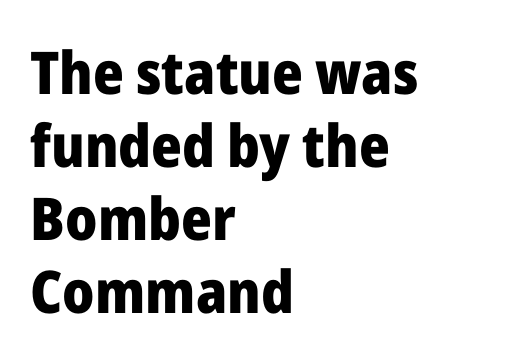
Q: Is the text bold? A: Yes.
Q: Is the text italic (slanted)? A: No, it is upright.
Q: Is the typeface a serif or a sans-serif typeface? A: Sans-serif.
Q: Is the text underlined? A: No.
Q: How is the paragraph aligned? A: Left-aligned.
Q: Is the spacing between letters normal or unusually wide? A: Normal.
Q: Width (condensed, normal, or wide)? A: Normal.
Q: Stroke contrast? A: Low.
Q: x-height? A: Medium.
Q: Monospaced? A: No.
